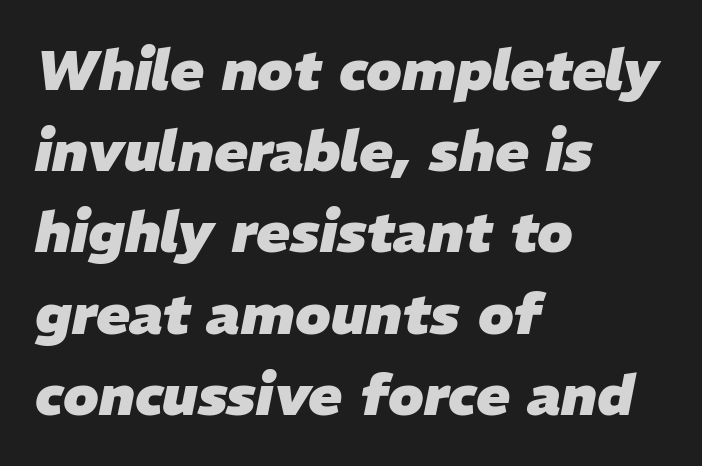
{"italic": "yes", "lean": "right", "slant_degrees": 11, "bold": "yes", "weight": "heavy", "width": "normal", "stroke_contrast": "low", "x_height": "medium", "monospaced": "no", "underline": "no", "align": "left", "line_spacing": "normal", "line_spacing_ratio": 1.45, "letter_spacing": "normal", "letter_spacing_em": 0.0, "glyph_px": 56}
